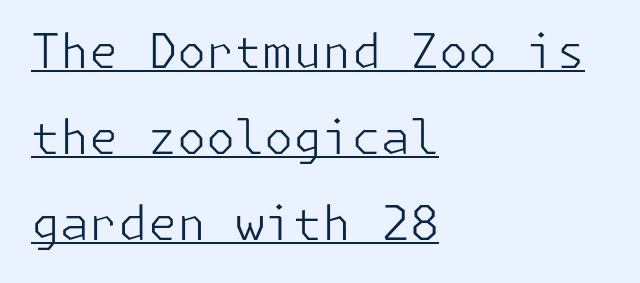
The lines in this sample share a left origin and differ only in where they stop. The face used here is a sans, in the tradition of grotesques and geometrics. You could call the tracking neutral — neither tight nor loose. Decoration check: the copy is underlined. The type sits square on the baseline with zero lean. The face looks like a standard text weight, possibly lighter.
